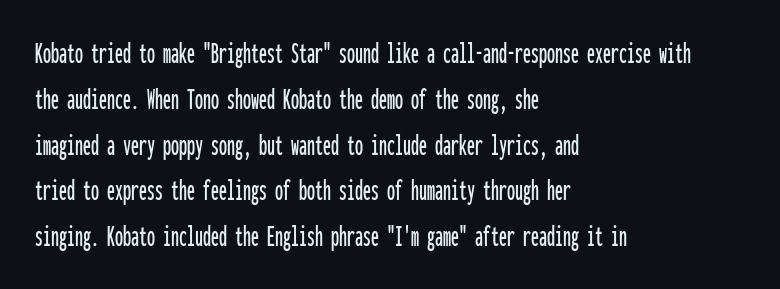
Font category for this specimen: sans-serif. Clear beneath every line of the passage. Every character here occupies the same horizontal width, giving the sample a typewriter-like rhythm. Short note: letters normally spaced. Italic: no, the glyphs are upright roman.
